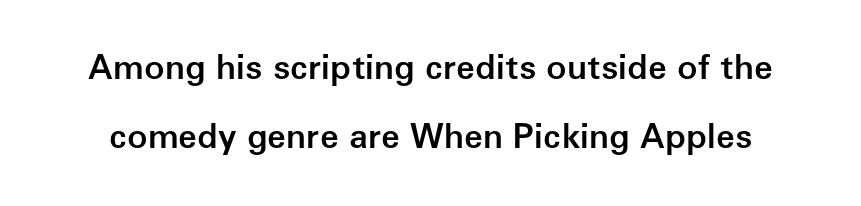
The image shows 34 px semibold sans-serif type, upright; set loose line spacing (2.02x), normal letter spacing, not underlined; low stroke contrast and a medium x-height.
